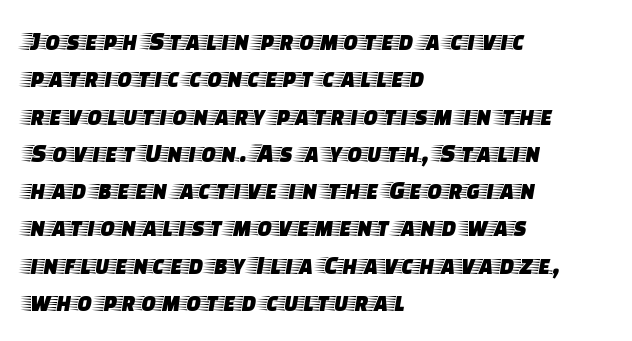
{"underline": "no", "align": "left", "line_spacing": "normal", "line_spacing_ratio": 1.38, "letter_spacing": "normal", "letter_spacing_em": 0.0, "glyph_px": 27}
